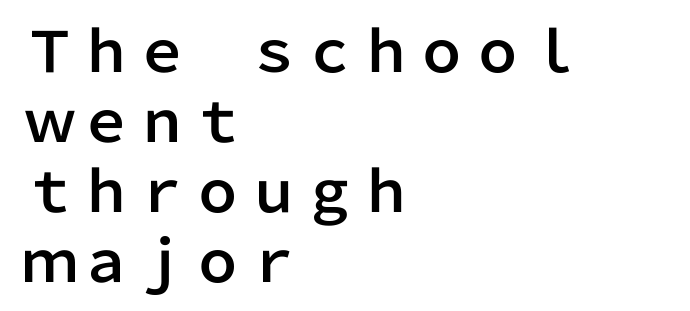
Default kerning and tracking; the words read as compact shapes. The rendering shows plain stroke endings on the letterforms — a sans-serif design. The letters stand straight up with perfectly vertical stems. The lines are quadded left.
